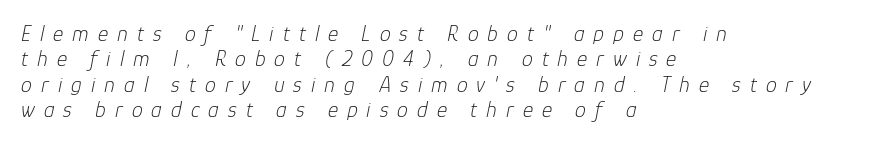
The image shows 22 px text type, italic (leaning right); set left-aligned, tight line spacing (1.15x), unusually wide letter spacing (+0.41 em), not underlined.
